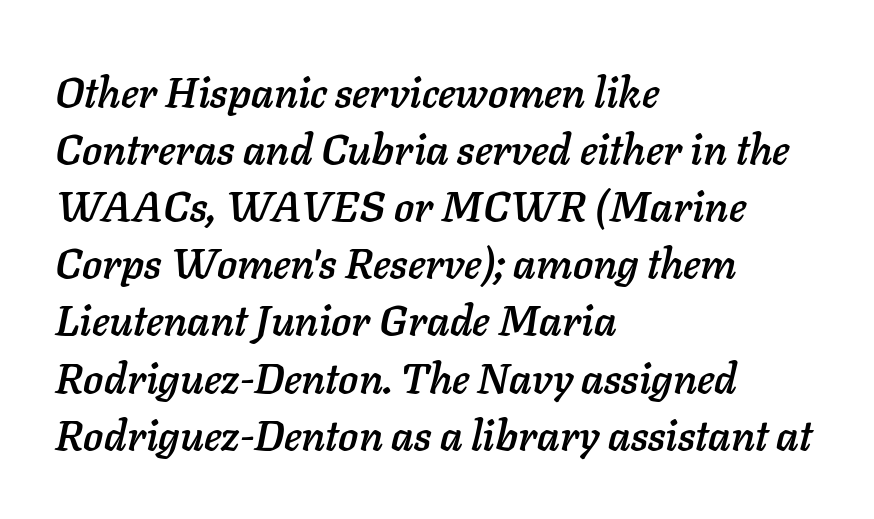
{"italic": "yes", "lean": "right", "slant_degrees": 11, "width": "normal", "stroke_contrast": "low", "x_height": "medium", "monospaced": "no", "underline": "no", "align": "left", "line_spacing": "normal", "line_spacing_ratio": 1.36, "letter_spacing": "normal", "letter_spacing_em": 0.0, "glyph_px": 42}
